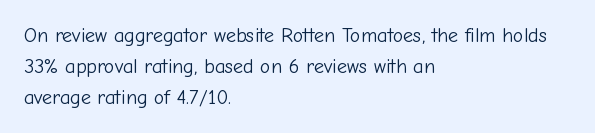
The image shows 20 px text type, upright; set left-aligned, normal line spacing (1.55x), normal letter spacing, not underlined.
